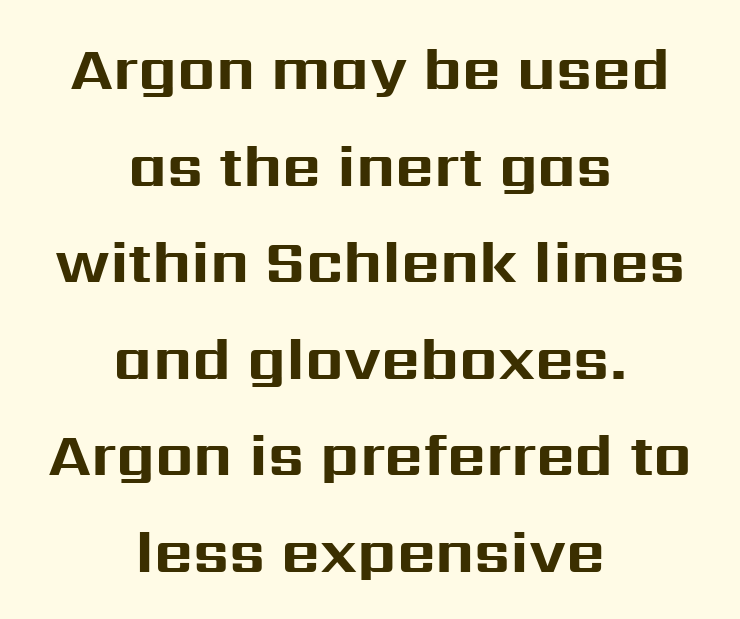
Character widths vary here, with narrow letters taking less room than wide ones. Strong, thick strokes mark this as bold type. A roman cut, with each character standing at attention. The line-height multiplier appears to be the usual default. Underlining? Definitely not there.
